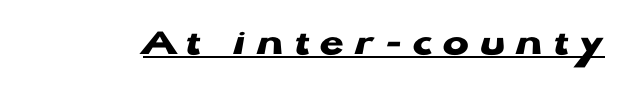
The image shows 39 px heavy, wide sans-serif type, upright; set unusually wide letter spacing (+0.28 em), underlined; low stroke contrast and a medium x-height.
